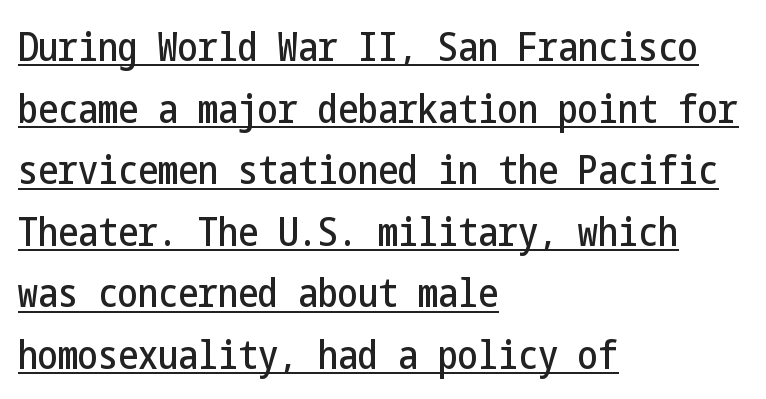
The image shows 40 px condensed sans-serif type, upright; set left-aligned, normal line spacing (1.54x), normal letter spacing, underlined; low stroke contrast and a medium x-height.
